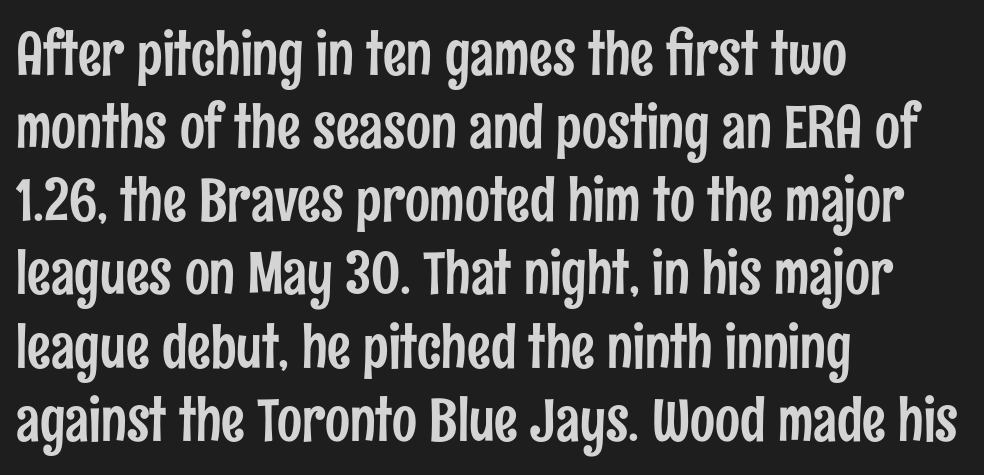
The image shows 59 px condensed sans-serif type, upright; set left-aligned, line spacing 1.24x, normal letter spacing, not underlined; low stroke contrast and a medium x-height.
